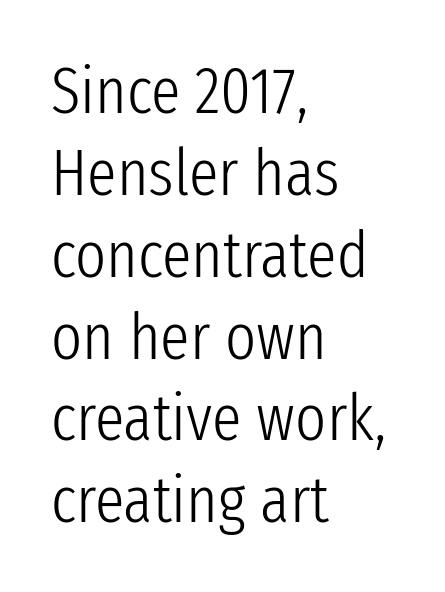
The image shows 66 px light, condensed sans-serif type, upright; set left-aligned, line spacing 1.24x, normal letter spacing, not underlined; low stroke contrast and a medium x-height.
